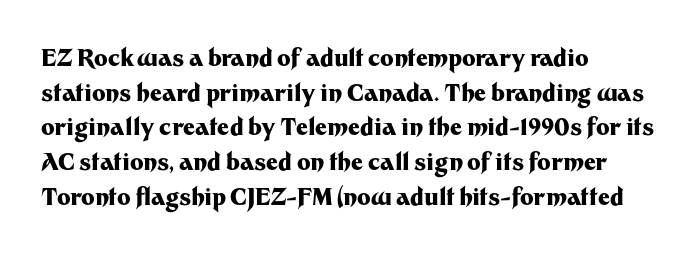
Q: Is the text bold? A: Yes.
Q: Is the text italic (slanted)? A: No, it is upright.
Q: Is the text underlined? A: No.
Q: How is the paragraph aligned? A: Left-aligned.
Q: Is the spacing between letters normal or unusually wide? A: Normal.
Q: Is the spacing between lines tight, normal or loose? A: Normal.
